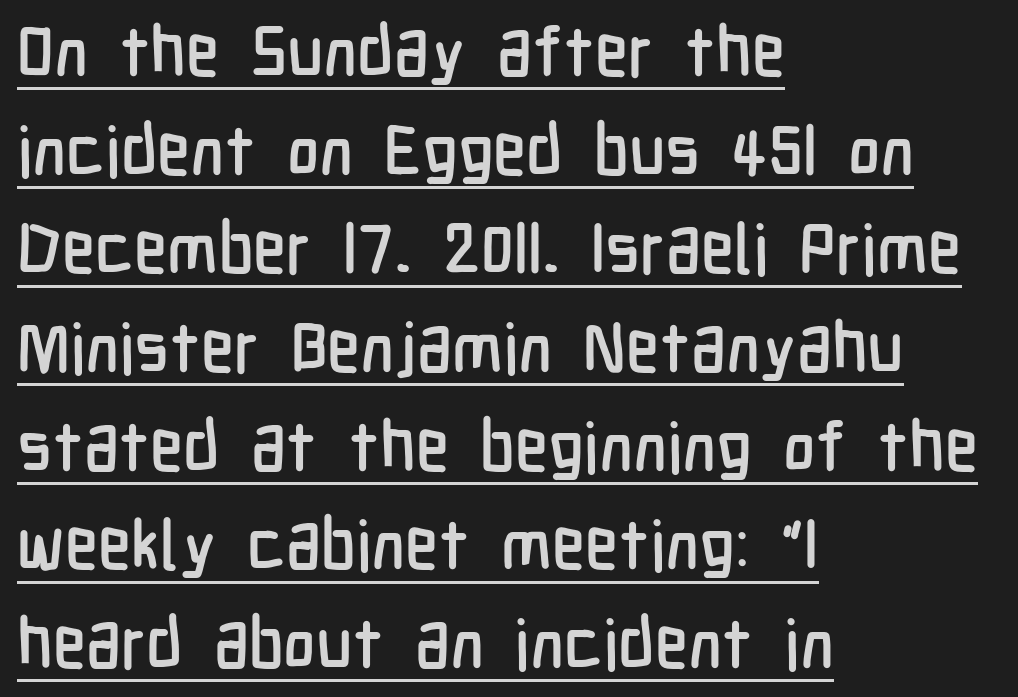
The image shows 69 px condensed sans-serif type, upright; set left-aligned, normal line spacing (1.43x), normal letter spacing, underlined; low stroke contrast and a medium x-height.
